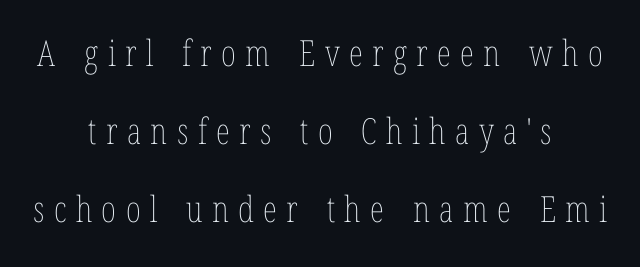
{"italic": "no", "bold": "no", "weight": "thin", "width": "condensed", "stroke_contrast": "low", "x_height": "medium", "monospaced": "no", "underline": "no", "align": "center", "line_spacing": "loose", "line_spacing_ratio": 2.16, "letter_spacing": "wide", "letter_spacing_em": 0.26, "glyph_px": 36}
